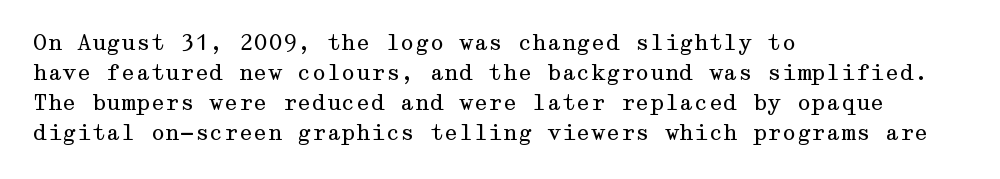
The image shows 21 px text type, upright; set left-aligned, normal line spacing (1.43x), normal letter spacing, not underlined.
